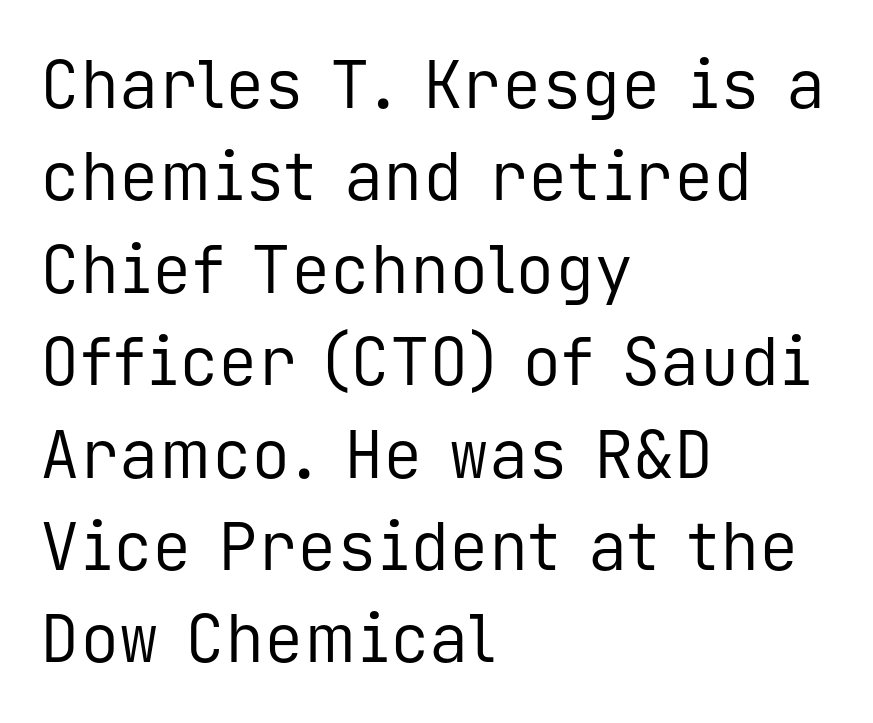
{"serif": "no", "italic": "no", "bold": "no", "weight": "regular", "width": "normal", "stroke_contrast": "low", "x_height": "medium", "monospaced": "yes", "underline": "no", "align": "left", "line_spacing": "normal", "line_spacing_ratio": 1.4, "letter_spacing": "normal", "letter_spacing_em": 0.0, "glyph_px": 66}
